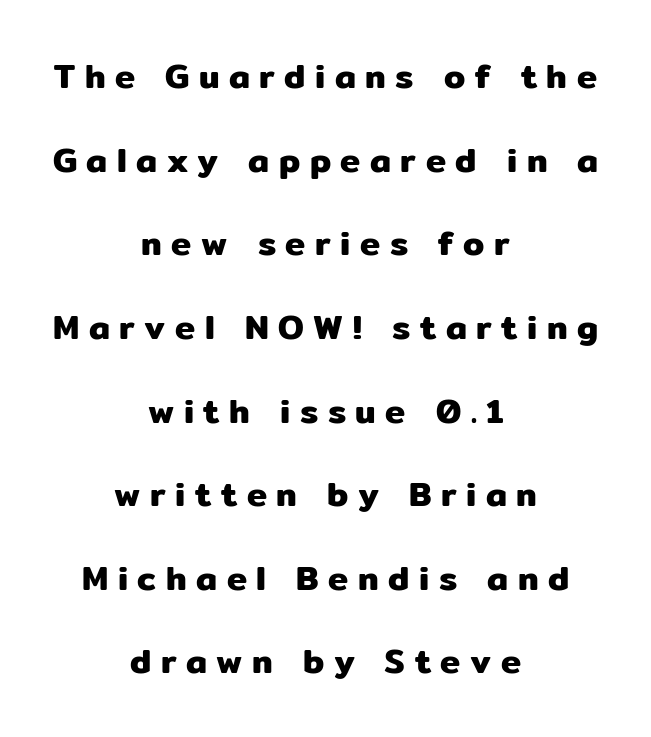
{"serif": "no", "italic": "no", "width": "normal", "stroke_contrast": "low", "x_height": "medium", "monospaced": "no", "underline": "no", "align": "center", "line_spacing": "loose", "line_spacing_ratio": 2.46, "letter_spacing": "wide", "letter_spacing_em": 0.28, "glyph_px": 34}
